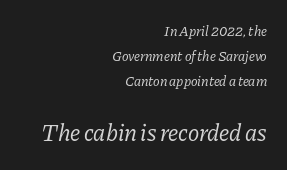
The image shows 24 px text type, italic (leaning right); set right-aligned, line spacing 1.79x, normal letter spacing, not underlined; the second (bottom) block is 1.71x larger.
